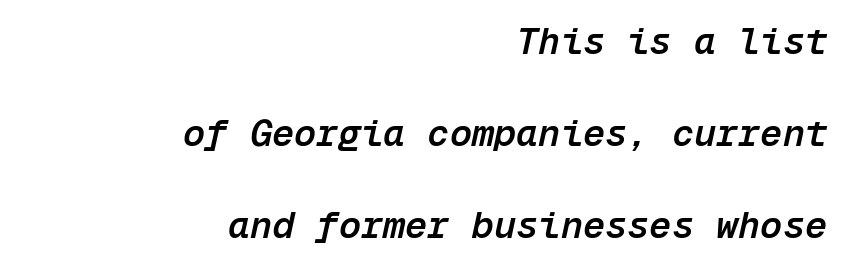
{"italic": "yes", "lean": "right", "slant_degrees": 12, "bold": "semi", "weight": "semibold", "width": "normal", "stroke_contrast": "low", "x_height": "medium", "monospaced": "yes", "underline": "no", "align": "right", "line_spacing": "loose", "line_spacing_ratio": 2.48, "letter_spacing": "normal", "letter_spacing_em": 0.0, "glyph_px": 37}
